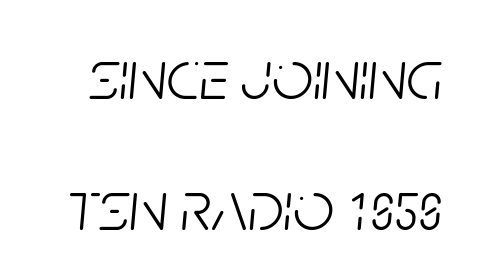
Q: Is the text bold? A: No.
Q: Is the text italic (slanted)? A: Yes, it leans right by about 5 degrees.
Q: Is the text underlined? A: No.
Q: Is the spacing between letters normal or unusually wide? A: Normal.
Q: Width (condensed, normal, or wide)? A: Condensed.
Q: Stroke contrast? A: Low.
Q: x-height? A: Large.
Q: Monospaced? A: No.
